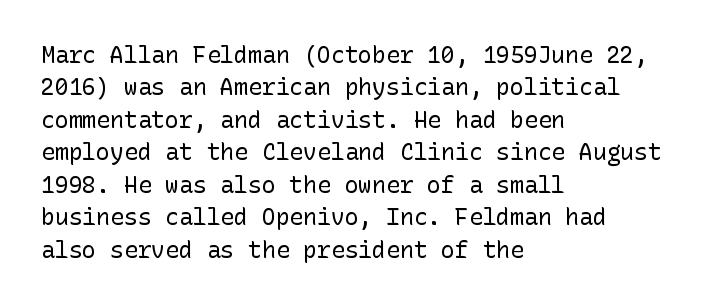
{"italic": "no", "bold": "no", "underline": "no", "align": "left", "line_spacing": "normal", "line_spacing_ratio": 1.41, "letter_spacing": "normal", "letter_spacing_em": 0.0, "glyph_px": 23}
